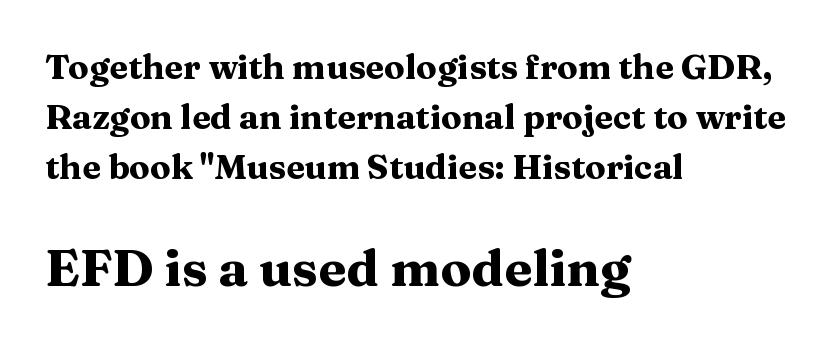
Q: Is the text bold? A: Yes.
Q: Is the text italic (slanted)? A: No, it is upright.
Q: Is the typeface a serif or a sans-serif typeface? A: Serif.
Q: Is the text underlined? A: No.
Q: How is the paragraph aligned? A: Left-aligned.
Q: Is the spacing between letters normal or unusually wide? A: Normal.
Q: Is the spacing between lines tight, normal or loose? A: Normal.
Q: Which block of text is set in a larger size, the first (top) or the second (bottom)? A: The second (bottom) one.
Q: Width (condensed, normal, or wide)? A: Wide.
Q: Stroke contrast? A: Medium.
Q: x-height? A: Medium.
Q: Monospaced? A: No.
